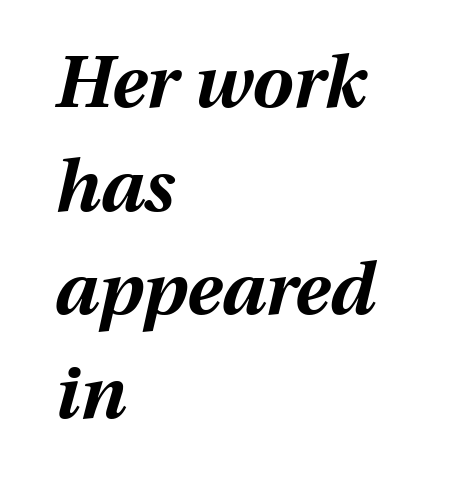
Spacing verdict: proportional, widths tailored to each character. Observe the lean: these are italic letterforms. How heavy is the stroke? Heavy — this is a bold. A classic flush-left, rag-right setting is used for this passage.
